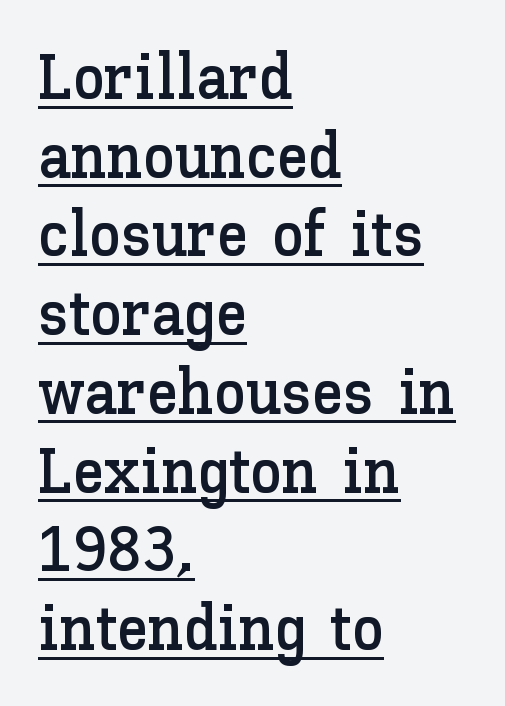
The image shows 64 px text type, upright; set left-aligned, line spacing 1.23x, normal letter spacing, underlined; low stroke contrast and a medium x-height.
